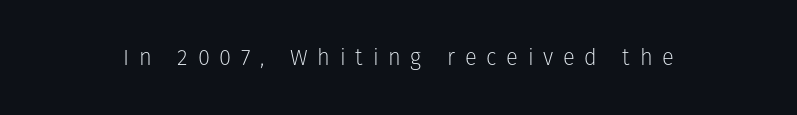
The image shows 22 px text type, upright; set unusually wide letter spacing (+0.44 em), not underlined.
